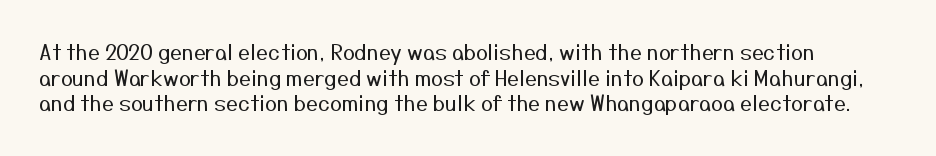
{"italic": "no", "bold": "no", "underline": "no", "line_spacing_ratio": 1.22, "letter_spacing": "normal", "letter_spacing_em": 0.0, "glyph_px": 21}
